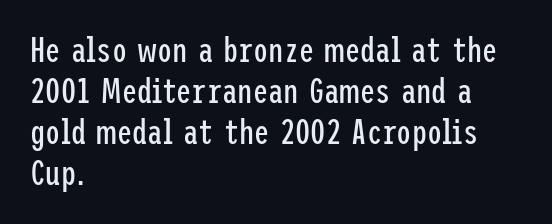
The image shows 34 px regular-weight, condensed sans-serif type, upright; set left-aligned, line spacing 1.21x, normal letter spacing, not underlined; low stroke contrast and a medium x-height.
